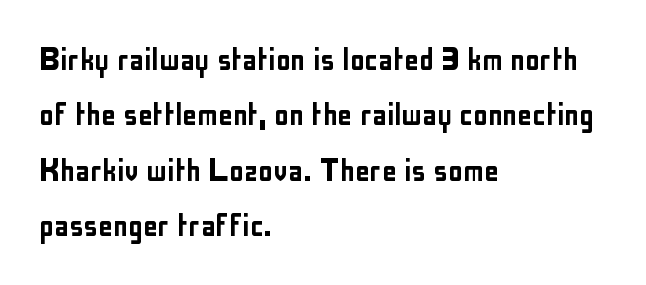
The rendering uses a moderate line-height, typical for paragraphs. Each line starts at the same left margin while the right side varies. The typography opts for an upright posture over an oblique one. The horizontal fit of the characters is conventional and even. The passage shown is typed in a proportional face where columns would drift.
